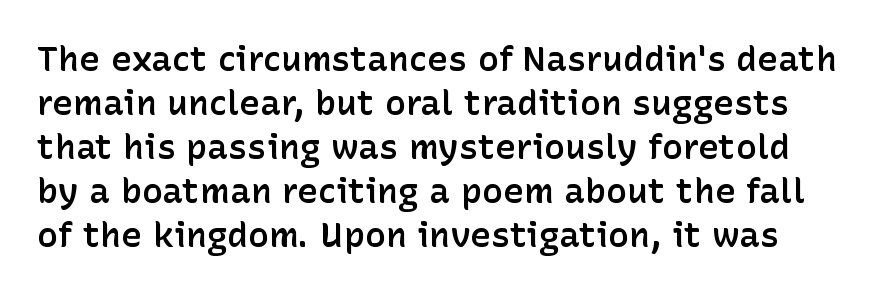
{"serif": "no", "italic": "no", "bold": "semi", "weight": "semibold", "width": "normal", "stroke_contrast": "low", "x_height": "medium", "monospaced": "no", "underline": "no", "line_spacing": "normal", "line_spacing_ratio": 1.26, "letter_spacing": "normal", "letter_spacing_em": 0.0, "glyph_px": 35}
